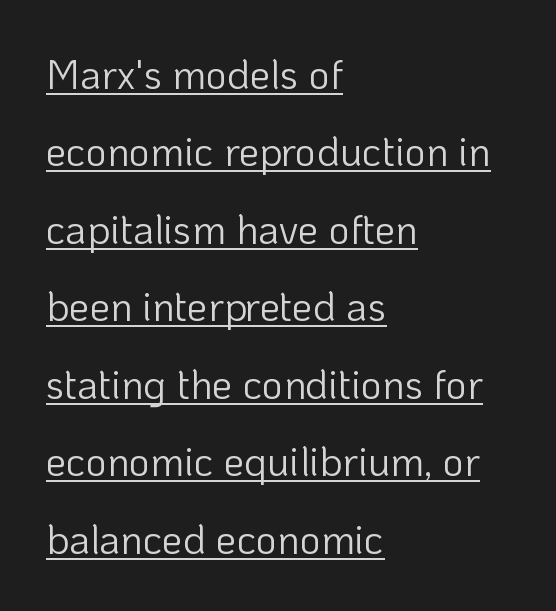
{"serif": "no", "italic": "no", "bold": "no", "weight": "light", "width": "normal", "stroke_contrast": "low", "x_height": "medium", "monospaced": "no", "underline": "yes", "align": "left", "line_spacing_ratio": 1.89, "letter_spacing": "normal", "letter_spacing_em": 0.0, "glyph_px": 41}
